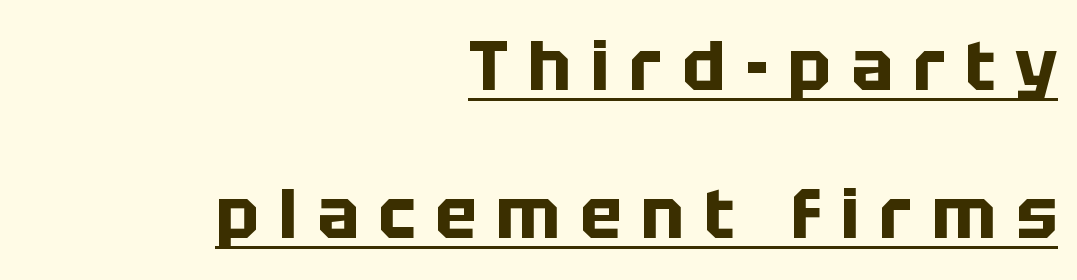
The typesetter has applied underlining to the passage shown. The tracking jumps out immediately: characters are airy and widely separated. Regarding leading, the lines here are spaced well apart. This sample has the flowing, uneven cadence of proportional lettering. Ascenders rise straight up at ninety degrees. The passage shown is emphatically bold.
